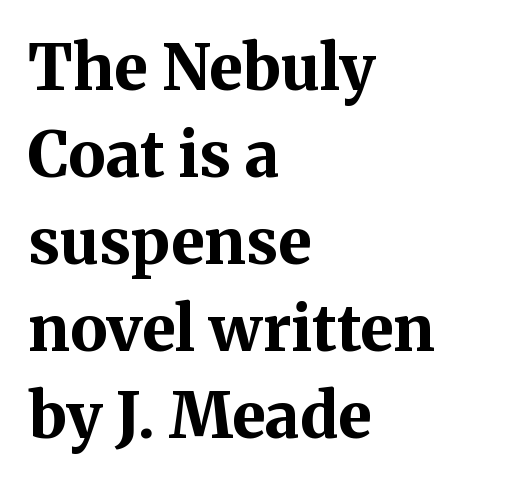
A typesetter would mark this as roman, not italic. Evenly set lines give the paragraph a standard silhouette. The rag falls on the right side of this text block. The passage shown has conventional tracking throughout. Letterform terminals end in serifs throughout the passage.
